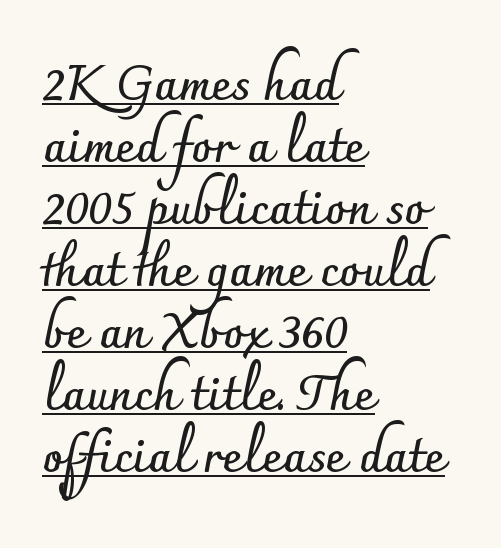
The image shows 48 px semibold sans-serif type; set left-aligned, normal line spacing (1.29x), normal letter spacing, underlined; low stroke contrast and a small x-height.
